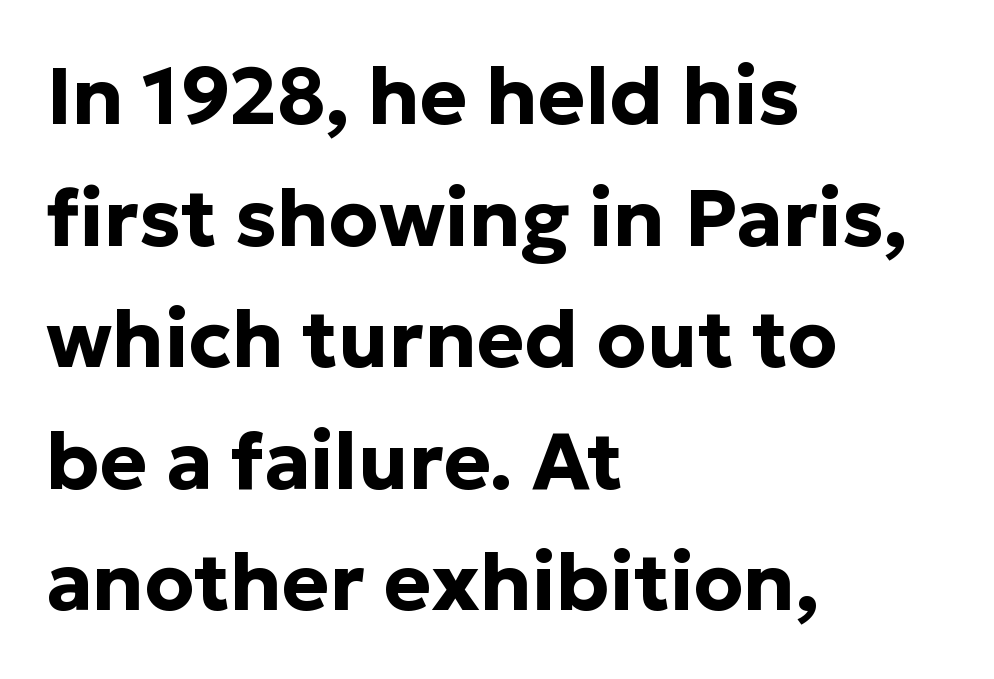
Descender tails drop into unmarked territory. The passage shown is emphatically bold. The leading is moderate, giving the passage an even texture. These lines stack with their left ends in a neat column.
